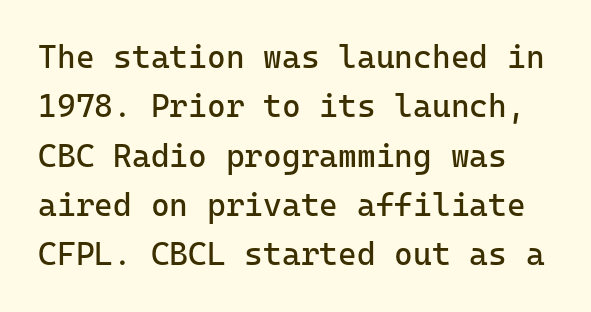
Compared with a typical body face, this is equally light or lighter still. No word sits above an underline. Tracking here is standard; glyphs follow each other at the usual distance. Upright lettering throughout. Reading down the column, the eye jumps a familiar distance to each next line. You can tell from the bare stems that sans-serif type was used.
